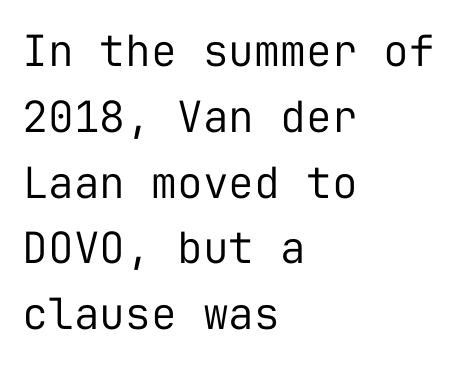
The image shows 43 px regular-weight sans-serif type, upright, monospaced; set left-aligned, normal line spacing (1.53x), normal letter spacing, not underlined; low stroke contrast and a medium x-height.
